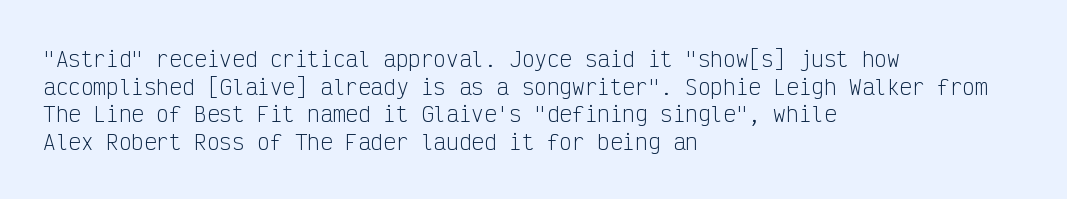
{"italic": "no", "bold": "no", "underline": "no", "align": "left", "line_spacing": "normal", "line_spacing_ratio": 1.31, "letter_spacing": "normal", "letter_spacing_em": 0.0, "glyph_px": 21}
